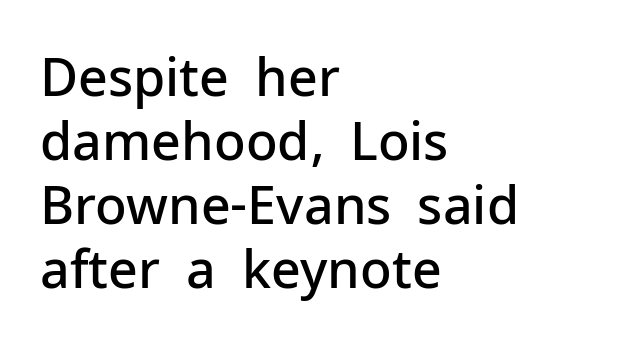
Any mark beneath the type? The region is blank. Observe the ordinary spacing: letters are neighbours, not strangers. It's the straight-up-and-down kind of type. The rendering uses natural spacing where letterforms have individual widths. Grotesque or geometric, the face here clearly has no serifs. The paragraph has a hard left edge and a soft right edge.
